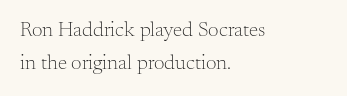
The face looks like a standard text weight, possibly lighter. Short and long lines alike share a common starting point at left. Vertically, the passage feels balanced, rows spaced as you'd expect. A bare baseline throughout the passage. Here the glyphs are tracked normally, forming tight word shapes.
